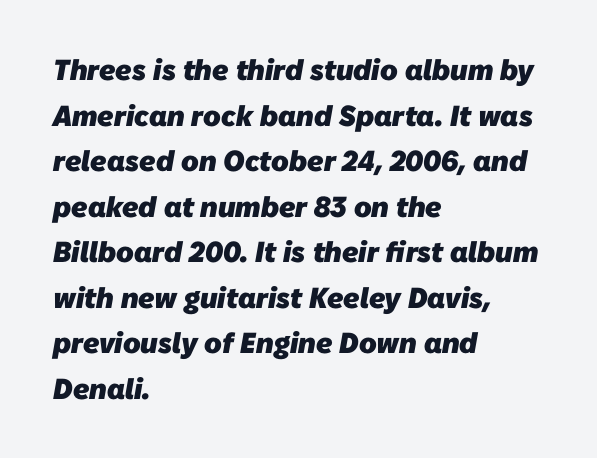
{"serif": "no", "bold": "yes", "weight": "heavy", "width": "normal", "stroke_contrast": "low", "x_height": "medium", "monospaced": "no", "underline": "no", "align": "left", "line_spacing": "normal", "line_spacing_ratio": 1.57, "letter_spacing": "normal", "letter_spacing_em": 0.0, "glyph_px": 29}
